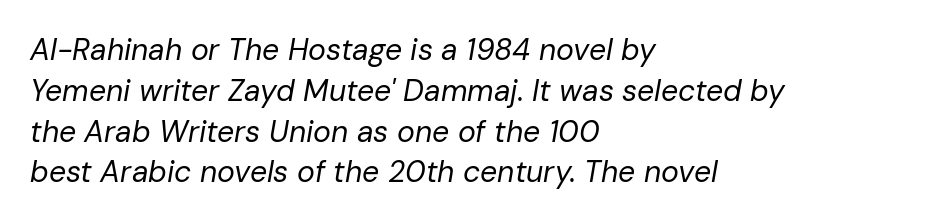
{"italic": "yes", "lean": "right", "slant_degrees": 10, "bold": "no", "weight": "regular", "width": "normal", "stroke_contrast": "low", "x_height": "medium", "monospaced": "no", "underline": "no", "align": "left", "line_spacing": "normal", "line_spacing_ratio": 1.36, "letter_spacing": "normal", "letter_spacing_em": 0.0, "glyph_px": 30}
